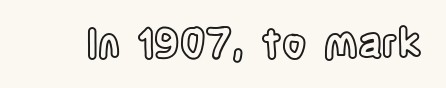
A typesetter would call this proportional, since set widths differ per character. Has an underline been added? It has not. The type sits square on the baseline with zero lean. Tracking here is standard; glyphs follow each other at the usual distance.
